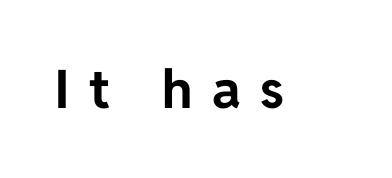
Here the designer chose a conventional face with non-uniform glyph widths. Substantial extra tracking has been applied to these lines. Regarding serifs, this sample does without them. This is roman type, the default non-slanted kind.
